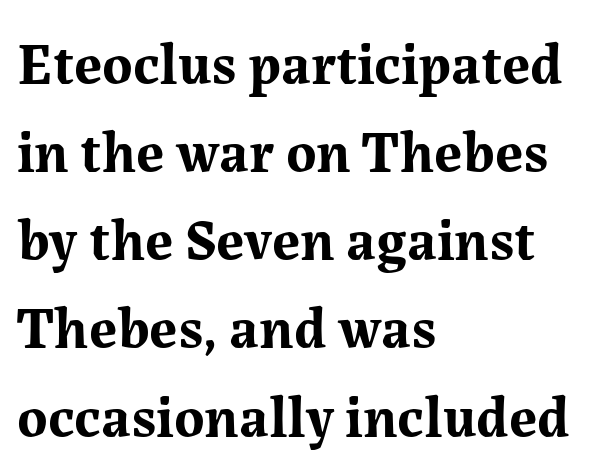
{"serif": "yes", "italic": "no", "bold": "yes", "weight": "bold", "width": "normal", "stroke_contrast": "medium", "x_height": "medium", "monospaced": "no", "underline": "no", "align": "left", "line_spacing": "normal", "line_spacing_ratio": 1.52, "letter_spacing": "normal", "letter_spacing_em": 0.0, "glyph_px": 58}
